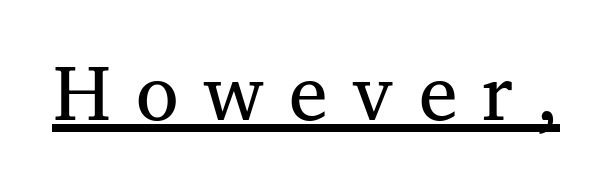
{"serif": "yes", "italic": "no", "width": "normal", "stroke_contrast": "medium", "x_height": "medium", "monospaced": "no", "underline": "yes", "letter_spacing": "wide", "letter_spacing_em": 0.32, "glyph_px": 78}
